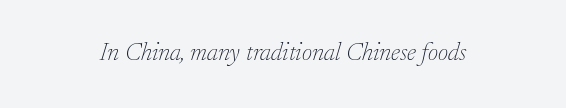
Q: Is the text bold? A: No.
Q: Is the text italic (slanted)? A: Yes, it leans right by about 17 degrees.
Q: Is the text underlined? A: No.
Q: Is the spacing between letters normal or unusually wide? A: Normal.
